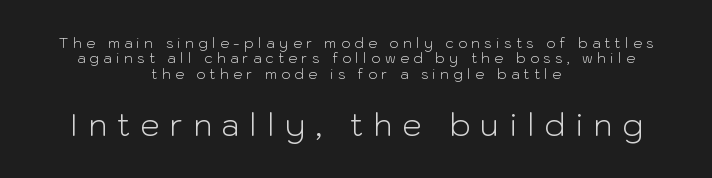
The image shows 31 px light sans-serif type, upright; set centered, tight line spacing (1.1x), unusually wide letter spacing (+0.32 em), not underlined; the second (bottom) block is 2.21x larger; low stroke contrast and a medium x-height.
